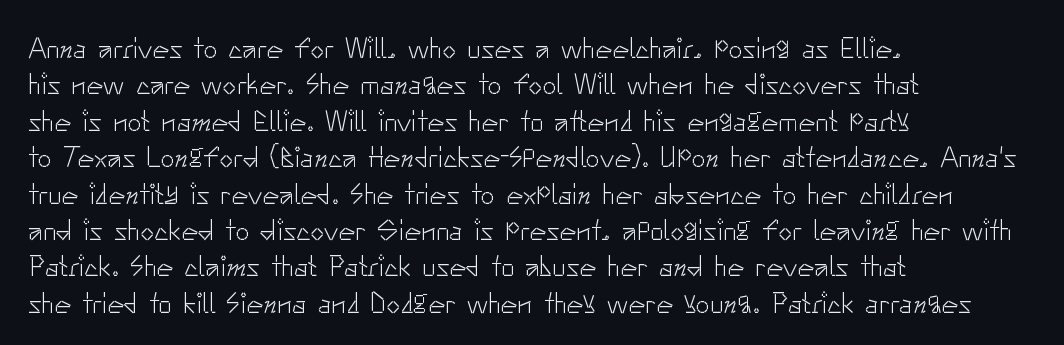
{"serif": "no", "italic": "no", "bold": "no", "weight": "light", "width": "normal", "stroke_contrast": "low", "x_height": "small", "monospaced": "no", "underline": "no", "align": "left", "line_spacing": "normal", "line_spacing_ratio": 1.3, "letter_spacing": "normal", "letter_spacing_em": 0.0, "glyph_px": 28}
